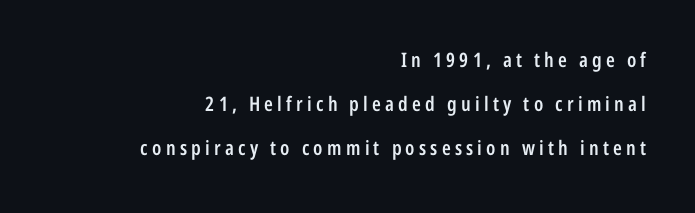
Q: Is the text bold? A: Semi-bold.
Q: Is the text italic (slanted)? A: No, it is upright.
Q: Is the text underlined? A: No.
Q: How is the paragraph aligned? A: Right-aligned.
Q: Is the spacing between letters normal or unusually wide? A: Unusually wide.
Q: Is the spacing between lines tight, normal or loose? A: Loose.
